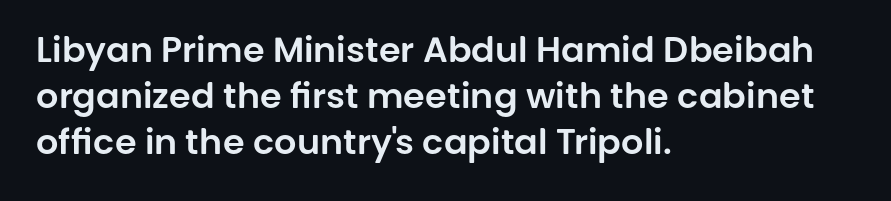
The image shows 35 px sans-serif type, upright; set left-aligned, normal line spacing (1.32x), normal letter spacing, not underlined; low stroke contrast and a large x-height.
